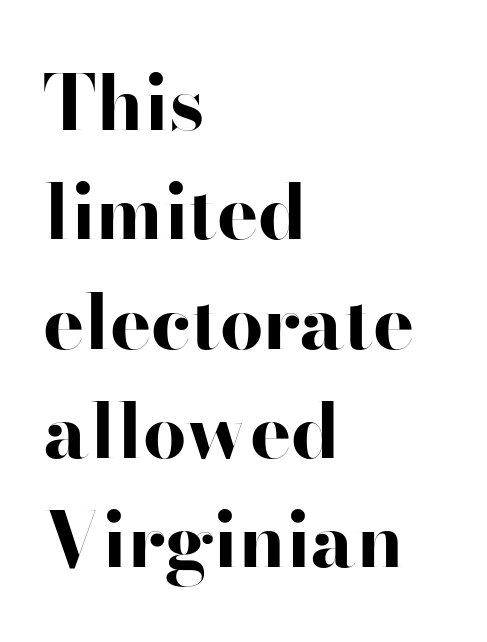
The face used here is a sans, in the tradition of grotesques and geometrics. Honestly, the letter spacing is just normal — you wouldn't notice it. The lines are quadded left. The space beneath each line is pristine and unruled. The type sits square on the baseline with zero lean.
